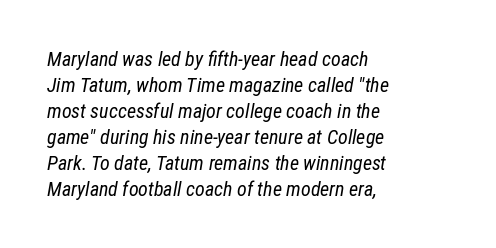
The image shows 20 px text type, italic (leaning right); set left-aligned, normal line spacing (1.3x), normal letter spacing, not underlined.
